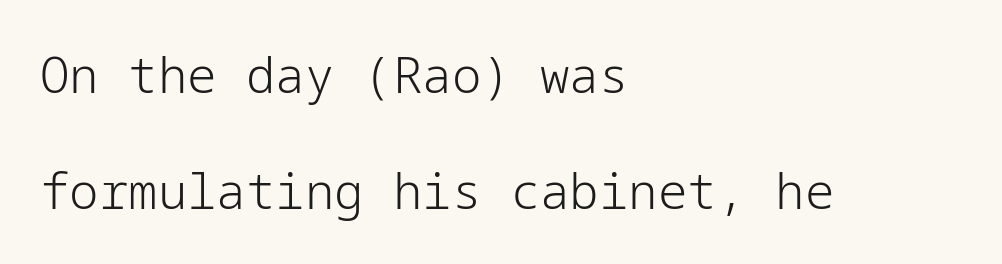
The image shows 49 px light sans-serif type, upright; set left-aligned, loose line spacing (2.36x), normal letter spacing, not underlined; low stroke contrast and a medium x-height.
